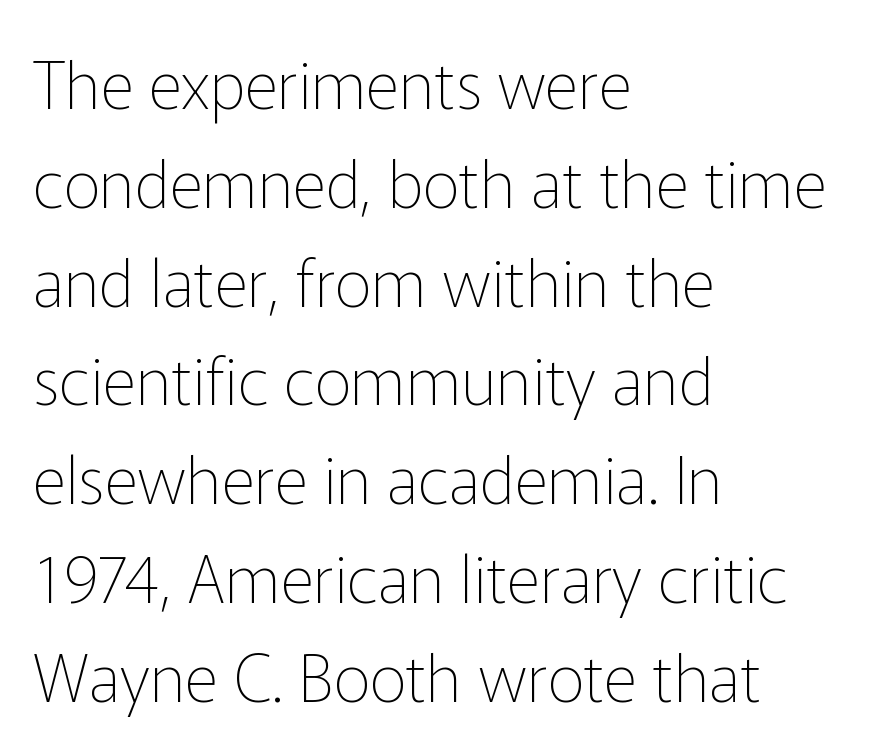
Q: Is the text bold? A: No.
Q: Is the text italic (slanted)? A: No, it is upright.
Q: Is the typeface a serif or a sans-serif typeface? A: Sans-serif.
Q: Is the text underlined? A: No.
Q: How is the paragraph aligned? A: Left-aligned.
Q: Is the spacing between letters normal or unusually wide? A: Normal.
Q: Is the spacing between lines tight, normal or loose? A: Normal.
Q: Width (condensed, normal, or wide)? A: Normal.
Q: Stroke contrast? A: Low.
Q: x-height? A: Medium.
Q: Monospaced? A: No.
